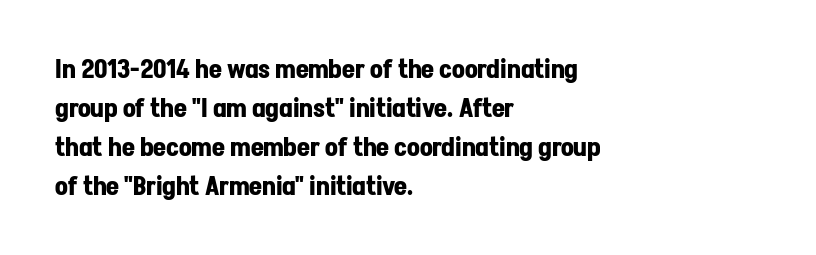
Vertical strokes here are truly vertical. In terms of letterspacing, this is plain default setting. This block has exactly the height ordinary leading produces. Pretty heavy lettering here — definitely bold.
